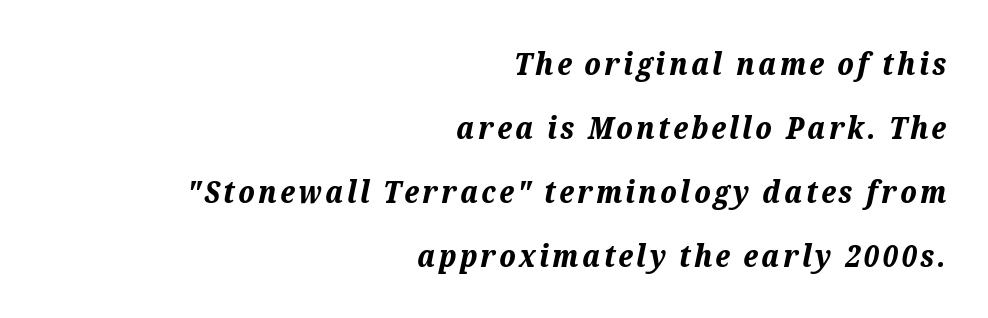
The image shows 30 px bold type, italic (leaning right); set right-aligned, loose line spacing (2.13x), not underlined; medium stroke contrast and a medium x-height.
